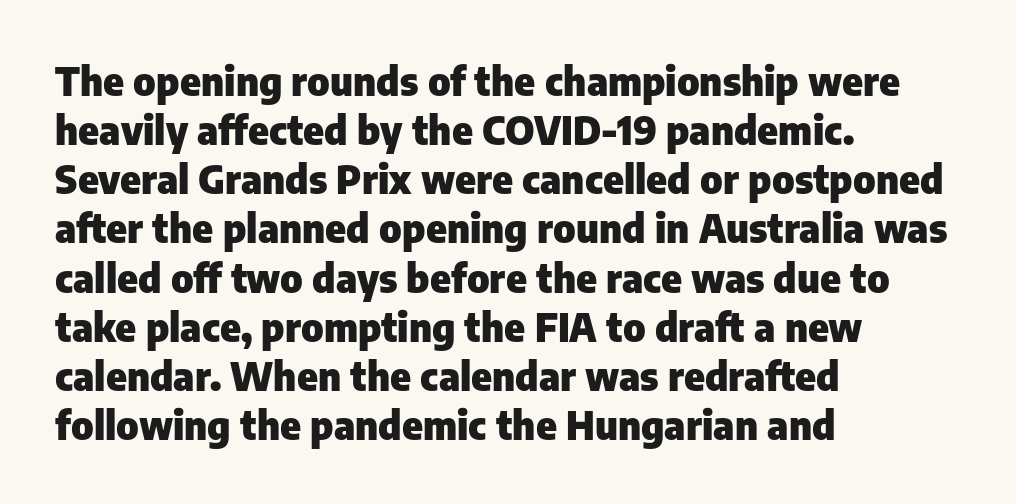
{"serif": "no", "italic": "no", "bold": "yes", "weight": "heavy", "width": "normal", "stroke_contrast": "low", "x_height": "medium", "monospaced": "no", "underline": "no", "align": "left", "line_spacing": "normal", "line_spacing_ratio": 1.26, "letter_spacing": "normal", "letter_spacing_em": 0.0, "glyph_px": 39}
